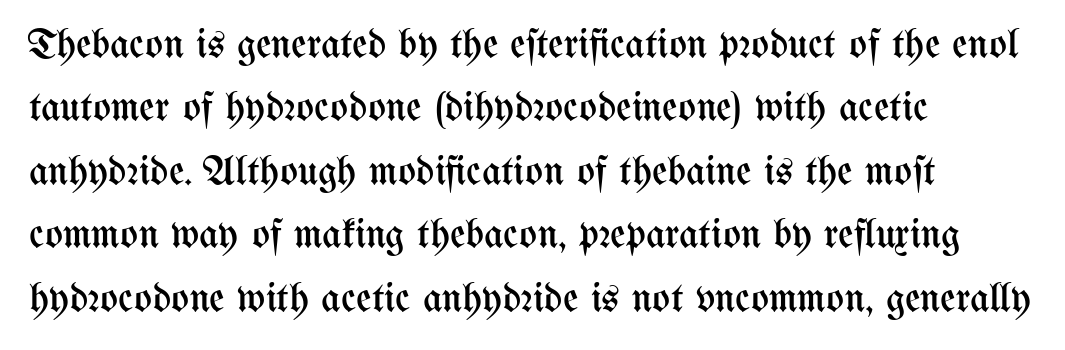
Typeset ragged right — the left edge is the straight one. No heavy texture on the line: the type isn't bold. A clean baseline with only descenders dipping below it. No italicization has been applied; the sample stays upright. This sample has the flowing, uneven cadence of proportional lettering.
